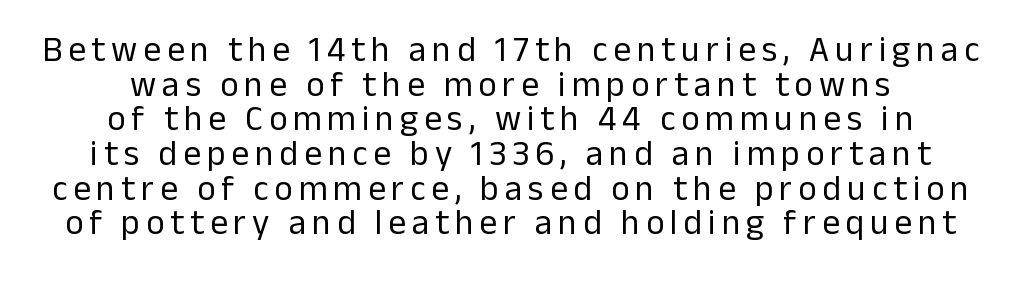
The characters display no serif detailing; their extremities are plain. Rendered with straight, roman letterforms. Is the stroke heavy? The answer is a plain regular-or-lighter. Underlining? Definitely not there. The rag falls on both sides of this text block equally.
